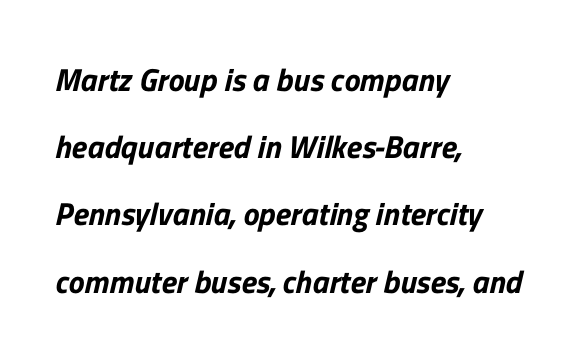
No word sits above an underline. The rendering shows plain stroke endings on the letterforms — a sans-serif design. Each letter keeps its own natural width here, so spacing adapts to shape. Short note: letters normally spaced. A student would call this left alignment; a typographer would say flush left, rag right. Each new line begins a long way beneath the previous one.
